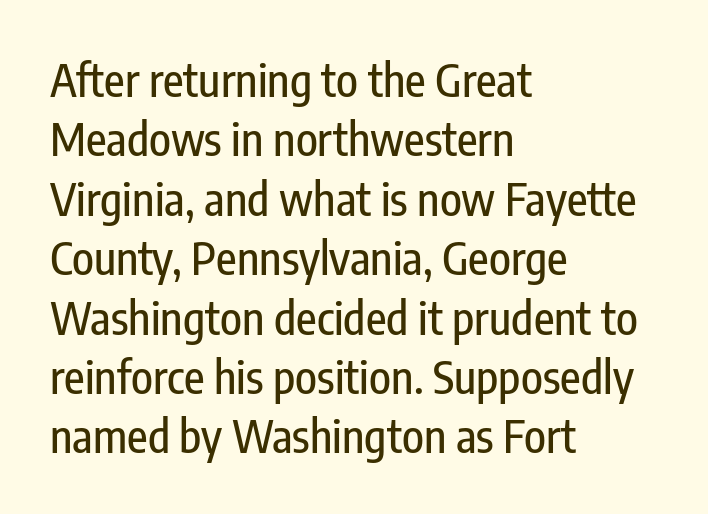
If you drew a ruler down the left edge, every line would touch it. You can tell from the bare stems that sans-serif type was used. If you drew a line through each stem, it would be perfectly vertical. Horizontal bands of white between lines are of average thickness. Do the characters align in a grid? No, the font is proportional.
